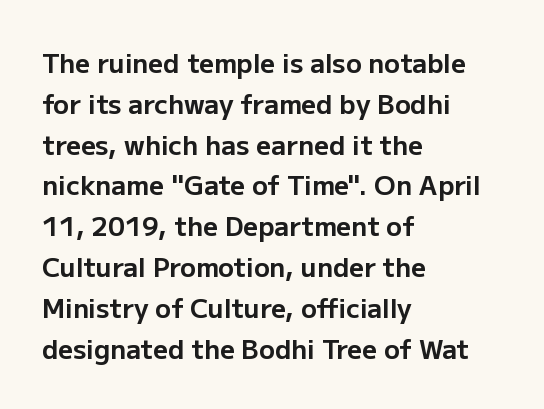
{"italic": "no", "bold": "yes", "underline": "no", "align": "left", "line_spacing": "normal", "line_spacing_ratio": 1.57, "letter_spacing": "normal", "letter_spacing_em": 0.0, "glyph_px": 26}
